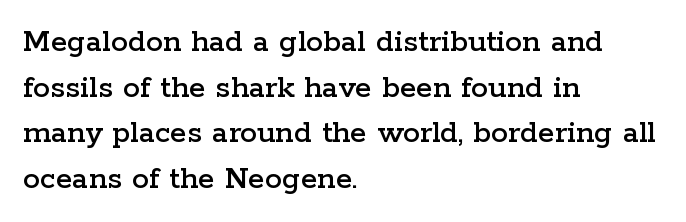
{"serif": "yes", "italic": "no", "width": "wide", "stroke_contrast": "low", "x_height": "medium", "monospaced": "no", "underline": "no", "align": "left", "line_spacing": "normal", "line_spacing_ratio": 1.34, "letter_spacing": "normal", "letter_spacing_em": 0.0, "glyph_px": 34}
